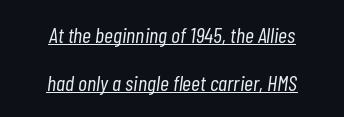
The image shows 22 px text type, italic (leaning right); set centered, loose line spacing (2.18x), normal letter spacing, underlined.
